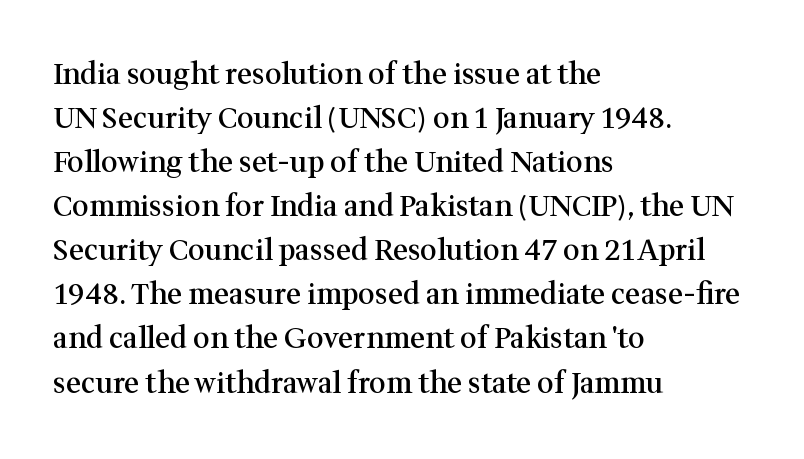
The image shows 29 px semibold serif type, upright; set left-aligned, normal line spacing (1.52x), normal letter spacing, not underlined; medium stroke contrast and a medium x-height.
